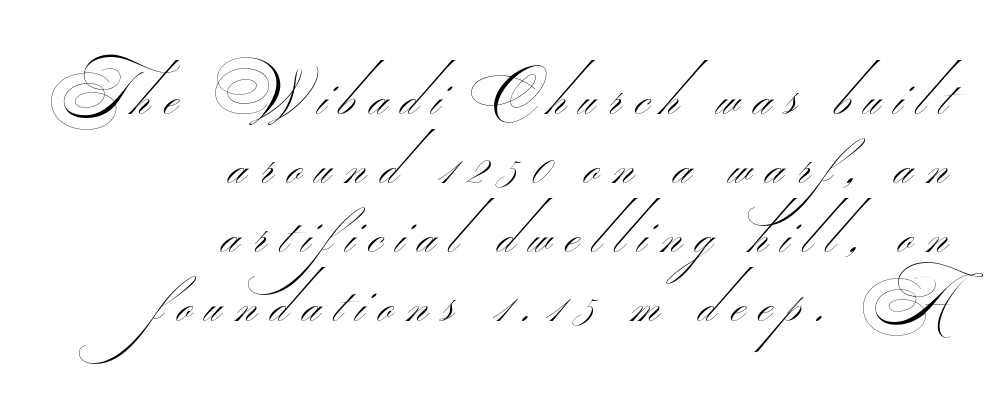
{"serif": "no", "bold": "no", "weight": "thin", "width": "wide", "stroke_contrast": "medium", "monospaced": "no", "underline": "no", "align": "right", "line_spacing": "tight", "line_spacing_ratio": 1.13, "letter_spacing": "wide", "letter_spacing_em": 0.23, "glyph_px": 61}
